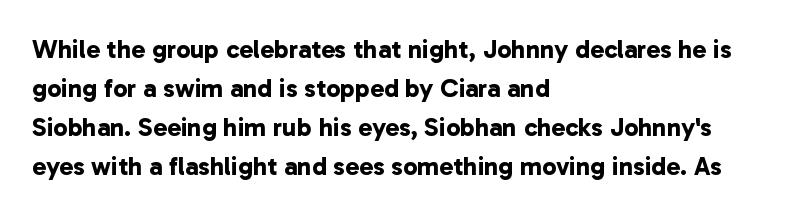
The foot of each line stays bare and open. Standard letterfit; no display-style spreading of the glyphs. Quick note: interline space is typical. If you drew a ruler down the left edge, every line would touch it.
